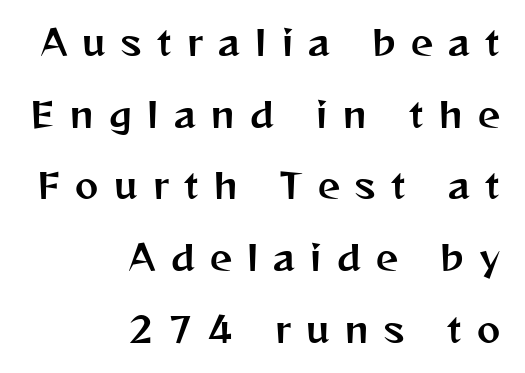
Q: Is the text italic (slanted)? A: No, it is upright.
Q: Is the typeface a serif or a sans-serif typeface? A: Sans-serif.
Q: Is the text underlined? A: No.
Q: How is the paragraph aligned? A: Right-aligned.
Q: Is the spacing between letters normal or unusually wide? A: Unusually wide.
Q: Is the spacing between lines tight, normal or loose? A: Loose.
Q: Width (condensed, normal, or wide)? A: Normal.
Q: Stroke contrast? A: Medium.
Q: x-height? A: Medium.
Q: Monospaced? A: No.
